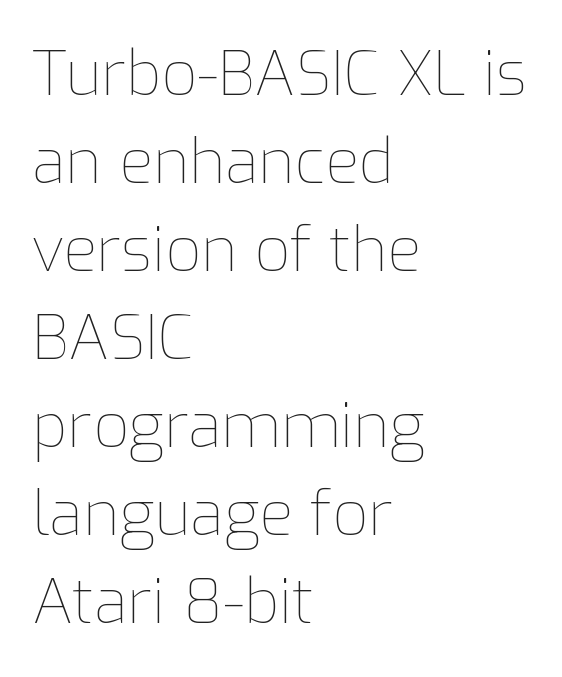
{"italic": "no", "bold": "no", "weight": "thin", "width": "normal", "stroke_contrast": "low", "x_height": "medium", "monospaced": "no", "underline": "no", "align": "left", "line_spacing": "normal", "line_spacing_ratio": 1.42, "letter_spacing": "normal", "letter_spacing_em": 0.0, "glyph_px": 62}
